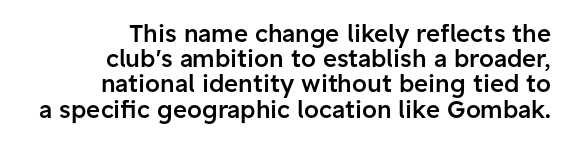
{"italic": "no", "bold": "semi", "underline": "no", "align": "right", "line_spacing": "tight", "line_spacing_ratio": 1.05, "letter_spacing": "normal", "letter_spacing_em": 0.0, "glyph_px": 24}
